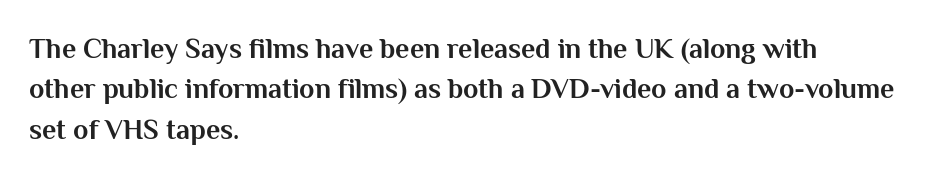
Q: Is the text bold? A: Yes.
Q: Is the text italic (slanted)? A: No, it is upright.
Q: Is the typeface a serif or a sans-serif typeface? A: Sans-serif.
Q: Is the text underlined? A: No.
Q: How is the paragraph aligned? A: Left-aligned.
Q: Is the spacing between letters normal or unusually wide? A: Normal.
Q: Is the spacing between lines tight, normal or loose? A: Normal.
Q: Width (condensed, normal, or wide)? A: Normal.
Q: Stroke contrast? A: Medium.
Q: x-height? A: Medium.
Q: Monospaced? A: No.
